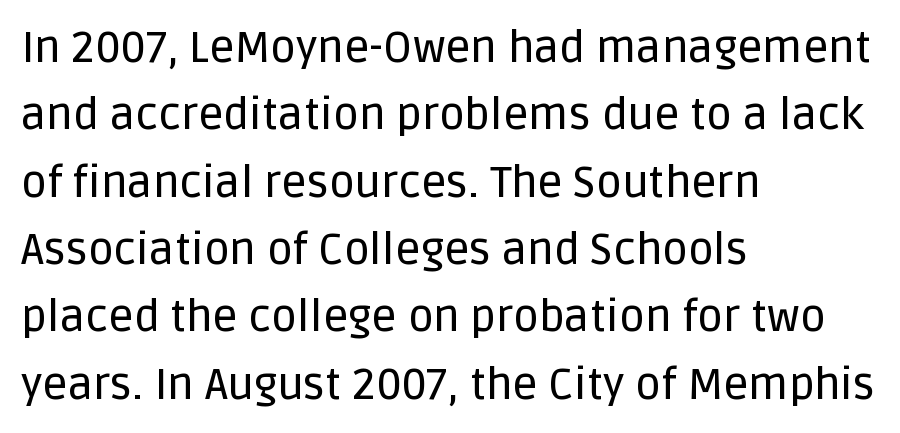
Q: Is the text italic (slanted)? A: No, it is upright.
Q: Is the typeface a serif or a sans-serif typeface? A: Sans-serif.
Q: Is the text underlined? A: No.
Q: How is the paragraph aligned? A: Left-aligned.
Q: Is the spacing between letters normal or unusually wide? A: Normal.
Q: Is the spacing between lines tight, normal or loose? A: Normal.
Q: Width (condensed, normal, or wide)? A: Normal.
Q: Stroke contrast? A: Low.
Q: x-height? A: Large.
Q: Monospaced? A: No.
